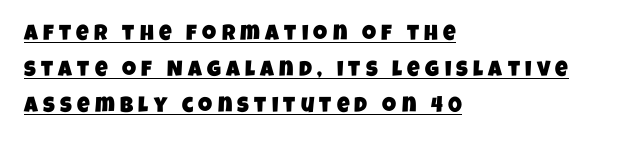
Q: Is the text underlined? A: Yes.
Q: How is the paragraph aligned? A: Left-aligned.
Q: Is the spacing between letters normal or unusually wide? A: Unusually wide.
Q: Is the spacing between lines tight, normal or loose? A: Normal.
